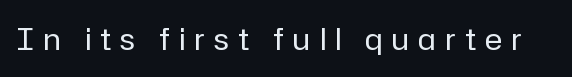
Are there feet on the stems? There aren't — it's a sans. A quiet, ordinary-to-light weight characterises the typeface. Rendered with straight, roman letterforms. Substantial extra tracking has been applied to these lines. Descender tails drop into unmarked territory. Proportional: the letters do not fall into vertical columns.
